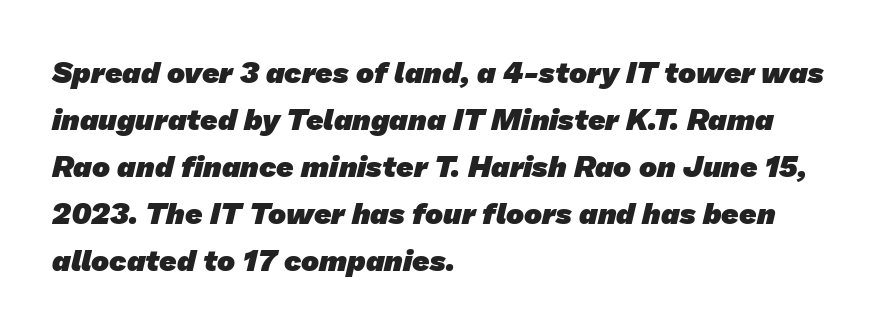
Q: Is the text bold? A: Yes.
Q: Is the typeface a serif or a sans-serif typeface? A: Sans-serif.
Q: Is the text underlined? A: No.
Q: How is the paragraph aligned? A: Left-aligned.
Q: Is the spacing between letters normal or unusually wide? A: Normal.
Q: Is the spacing between lines tight, normal or loose? A: Normal.
Q: Width (condensed, normal, or wide)? A: Normal.
Q: Stroke contrast? A: Low.
Q: x-height? A: Medium.
Q: Monospaced? A: No.
